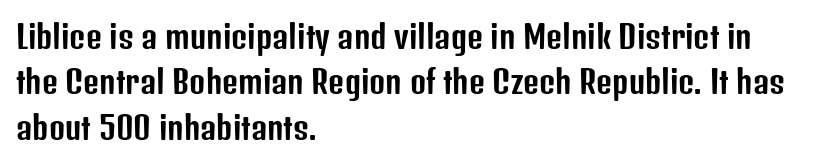
The image shows 31 px condensed sans-serif type, upright; set left-aligned, normal line spacing (1.46x), normal letter spacing, not underlined; low stroke contrast and a medium x-height.
